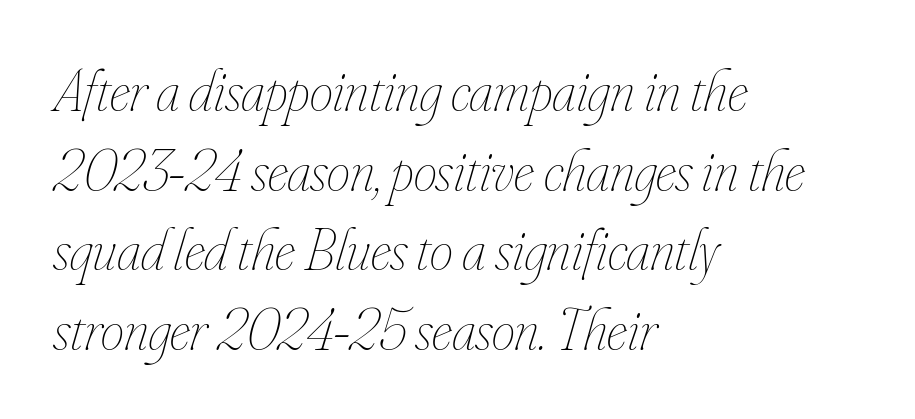
Character widths vary here, with narrow letters taking less room than wide ones. Characters follow at the spacing the type designer built in. These lines are set flush left with a ragged right edge. Italic? Definitely — the glyphs are oblique.
